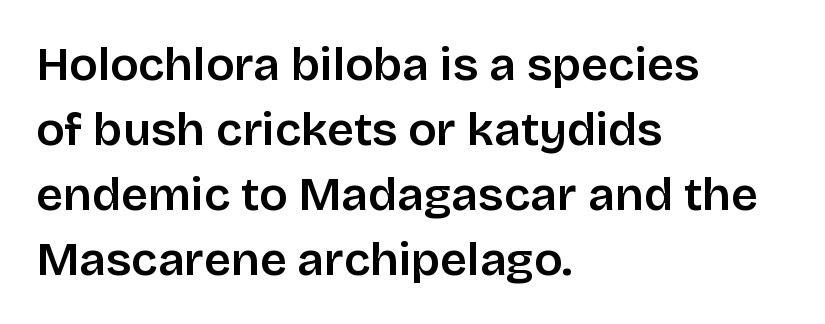
The image shows 47 px sans-serif type, upright; set left-aligned, normal line spacing (1.38x), normal letter spacing, not underlined; low stroke contrast and a large x-height.
